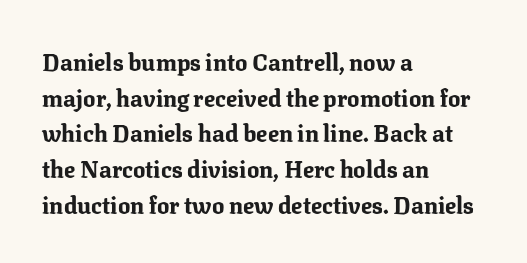
Is the block centered? No — it sits flush against the left margin. A full-strength bold gives these letters their thick strokes. The zone under the glyphs is completely vacant. This sample uses an upright cut, with every glyph sitting square on the baseline. The passage shown has conventional tracking throughout. The line-height multiplier appears to be the usual default.
